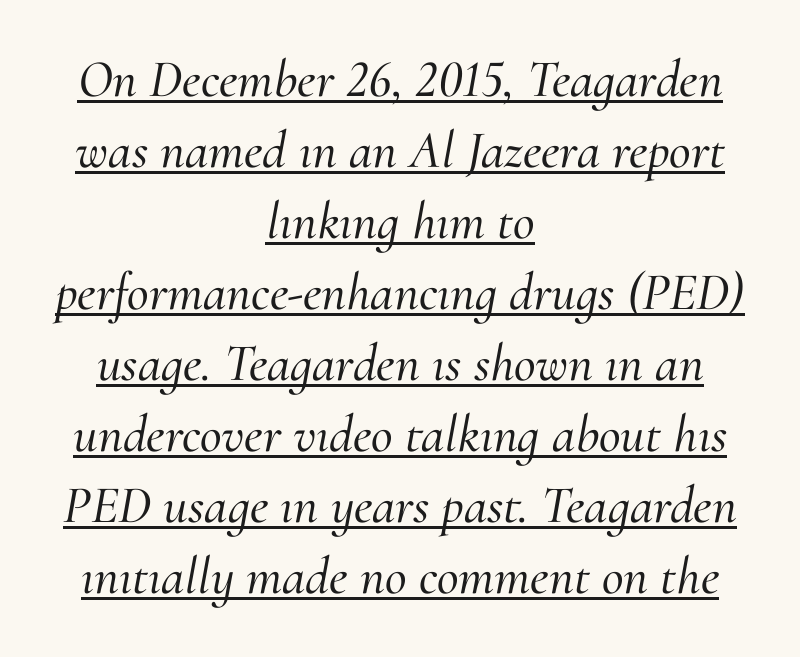
{"serif": "yes", "italic": "yes", "lean": "right", "slant_degrees": 10, "width": "normal", "stroke_contrast": "medium", "x_height": "small", "monospaced": "no", "underline": "yes", "align": "center", "line_spacing": "normal", "line_spacing_ratio": 1.34, "letter_spacing": "normal", "letter_spacing_em": 0.0, "glyph_px": 53}
